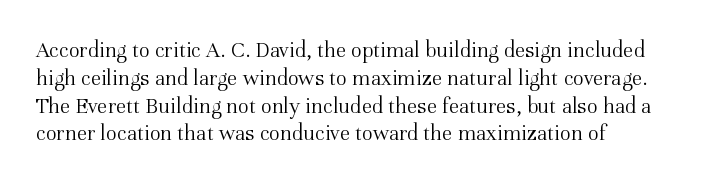
Q: Is the text bold? A: No.
Q: Is the text italic (slanted)? A: No, it is upright.
Q: Is the text underlined? A: No.
Q: How is the paragraph aligned? A: Left-aligned.
Q: Is the spacing between letters normal or unusually wide? A: Normal.
